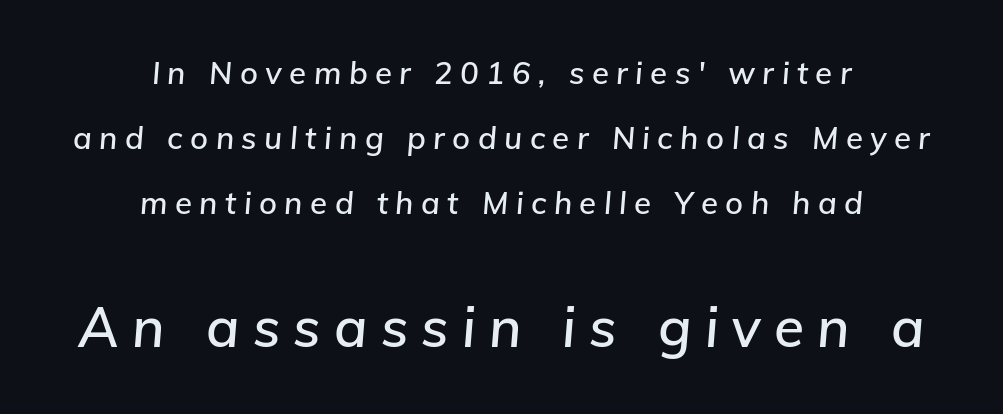
Q: Is the text italic (slanted)? A: Yes, it leans right by about 5 degrees.
Q: Is the text underlined? A: No.
Q: How is the paragraph aligned? A: Centered.
Q: Is the spacing between letters normal or unusually wide? A: Unusually wide.
Q: Is the spacing between lines tight, normal or loose? A: Loose.
Q: Which block of text is set in a larger size, the first (top) or the second (bottom)? A: The second (bottom) one.
Q: Width (condensed, normal, or wide)? A: Normal.
Q: Stroke contrast? A: Low.
Q: x-height? A: Medium.
Q: Monospaced? A: No.
